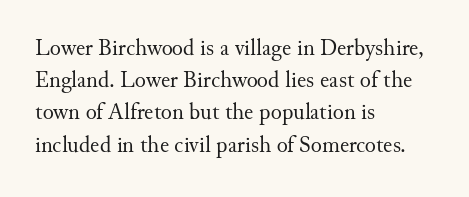
{"italic": "no", "bold": "no", "underline": "no", "align": "left", "line_spacing": "normal", "line_spacing_ratio": 1.4, "letter_spacing": "normal", "letter_spacing_em": 0.0, "glyph_px": 23}
